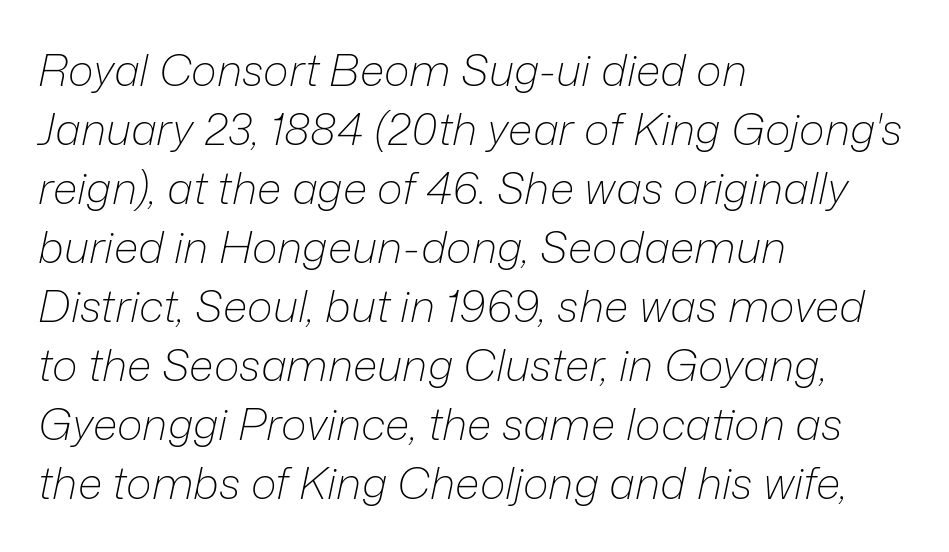
Letters have the restrained weight of plain body copy at most. The line-height multiplier appears to be the usual default. Note the varied advance widths — an 'i' is clearly narrower than an 'm'. The passage shown is not underscored anywhere. It's the slanting kind of type. Does extra space separate the letters? No, they use regular spacing.
